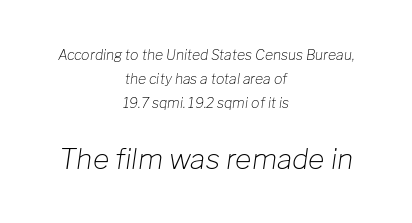
Stroke thickness stays within the range of a standard reading face or lighter. Here the designer chose a conventional face with non-uniform glyph widths. In terms of posture, this sample is oblique. The later block is typeset at a bigger size than the earlier block. This rendering uses center alignment, leaving both contours irregular but symmetric.
